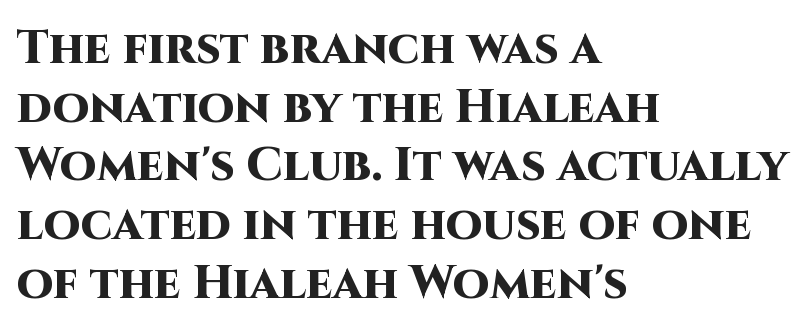
The image shows 47 px heavy sans-serif type, upright; set left-aligned, normal line spacing (1.25x), normal letter spacing, not underlined; high stroke contrast and a large x-height.
